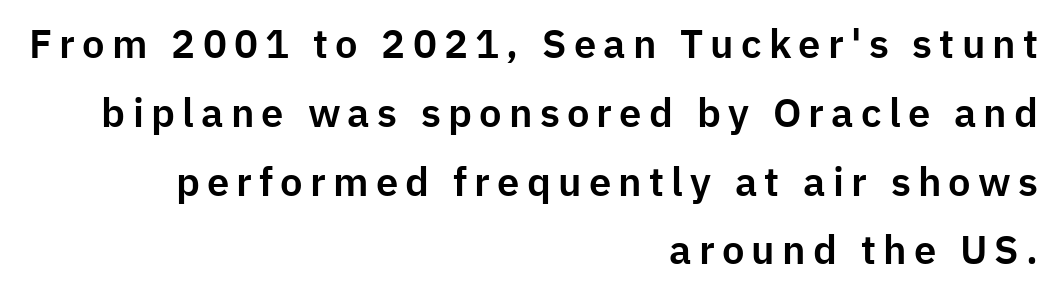
{"serif": "no", "italic": "no", "width": "normal", "stroke_contrast": "low", "x_height": "medium", "monospaced": "no", "underline": "no", "align": "right", "line_spacing_ratio": 1.72, "glyph_px": 40}
